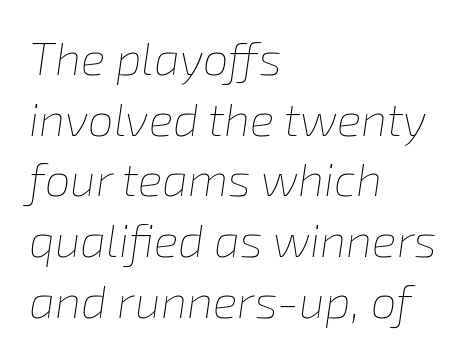
The letterforms sit shoulder to shoulder at normal distance. The paragraph shown leans on its left margin. Just letters on the line, the space beneath them empty. This is not heavy type; no bold has been used. Slant detected: the letters are inclined. A normal amount of white space separates one row of letters from the next.
